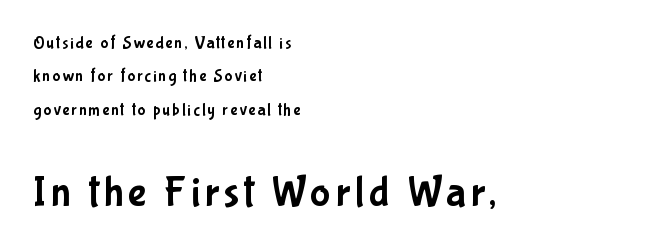
The image shows 43 px condensed sans-serif type, upright; set left-aligned, loose line spacing (1.97x), not underlined; the second (bottom) block is 2.53x larger; low stroke contrast and a medium x-height.
